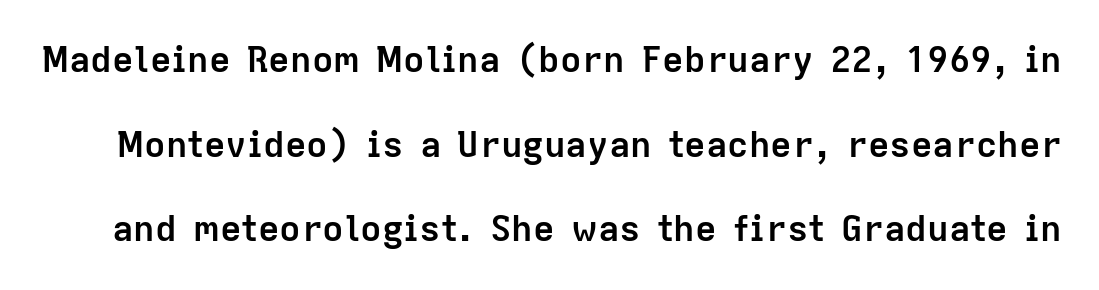
The line-height multiplier appears high, well above default. The passage shown is typeset with a sans-serif family. This is roman type, the default non-slanted kind. What weight is shown? A full bold with thick strokes.
